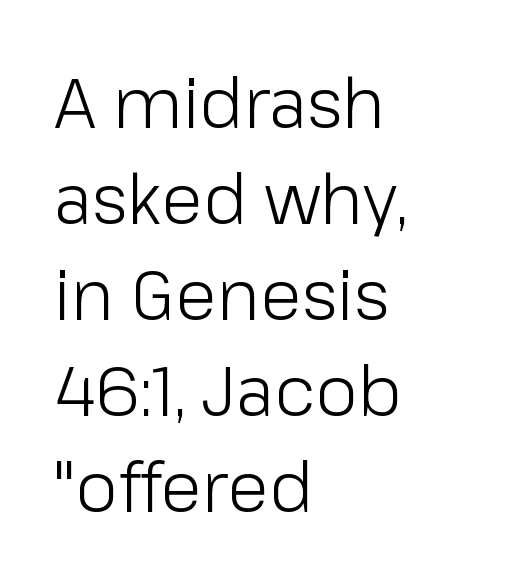
Short and long lines alike share a common starting point at left. Words float on clear page, feet unadorned. Reading down the column, the eye jumps a familiar distance to each next line. The letters stand straight up with perfectly vertical stems. Nothing heavy about these letters — not bold at all.
